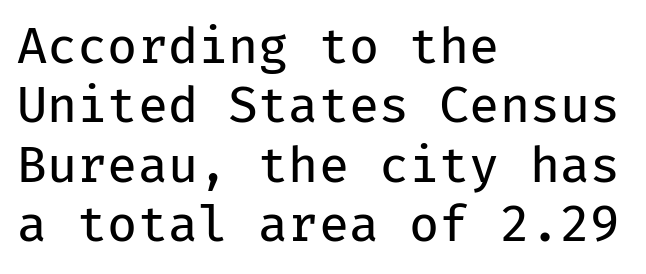
{"serif": "no", "italic": "no", "bold": "no", "weight": "regular", "width": "normal", "stroke_contrast": "low", "x_height": "medium", "monospaced": "yes", "underline": "no", "align": "left", "line_spacing_ratio": 1.21, "letter_spacing": "normal", "letter_spacing_em": 0.0, "glyph_px": 49}
